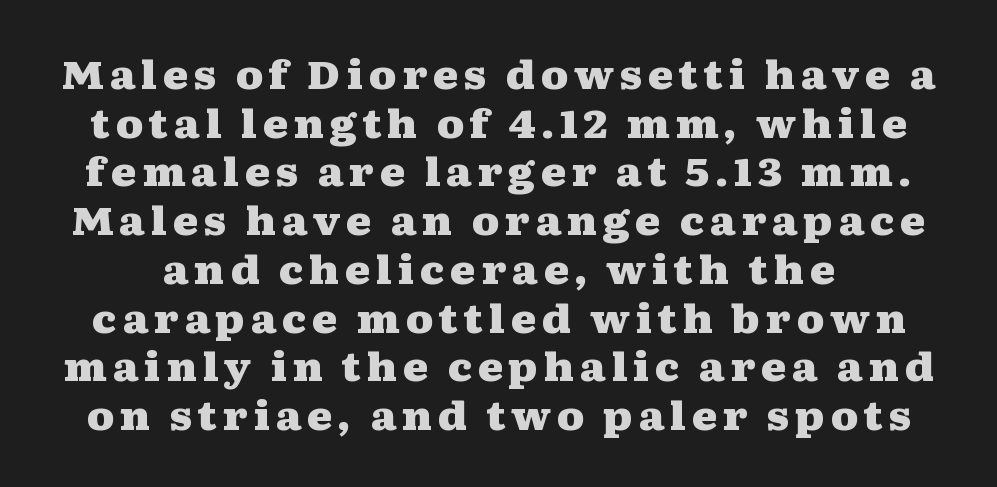
Q: Is the text bold? A: Yes.
Q: Is the text italic (slanted)? A: No, it is upright.
Q: Is the typeface a serif or a sans-serif typeface? A: Serif.
Q: Is the text underlined? A: No.
Q: Is the spacing between lines tight, normal or loose? A: Normal.
Q: Width (condensed, normal, or wide)? A: Wide.
Q: Stroke contrast? A: Medium.
Q: x-height? A: Medium.
Q: Monospaced? A: No.
